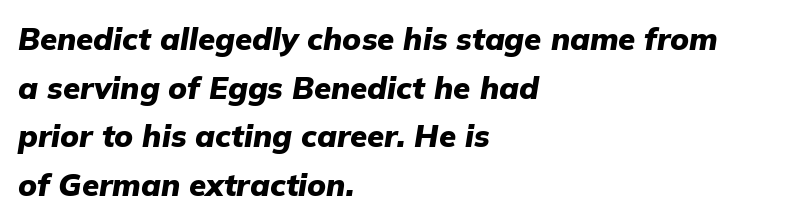
{"italic": "yes", "lean": "right", "slant_degrees": 9, "bold": "yes", "weight": "heavy", "width": "normal", "stroke_contrast": "low", "x_height": "medium", "monospaced": "no", "underline": "no", "align": "left", "line_spacing": "normal", "line_spacing_ratio": 1.57, "letter_spacing": "normal", "letter_spacing_em": 0.0, "glyph_px": 31}
